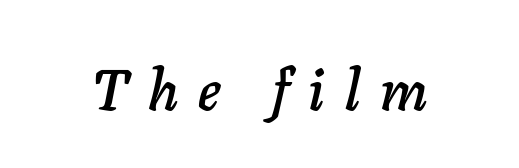
The image shows 57 px text type, italic (leaning right); set unusually wide letter spacing (+0.36 em), not underlined; low stroke contrast and a medium x-height.
